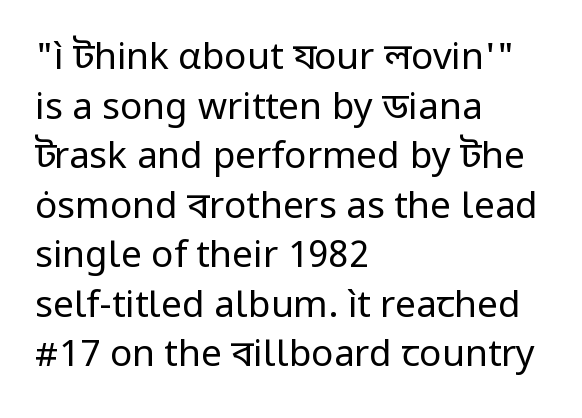
Q: Is the text bold? A: No.
Q: Is the text italic (slanted)? A: No, it is upright.
Q: Is the typeface a serif or a sans-serif typeface? A: Sans-serif.
Q: Is the text underlined? A: No.
Q: How is the paragraph aligned? A: Left-aligned.
Q: Is the spacing between letters normal or unusually wide? A: Normal.
Q: Is the spacing between lines tight, normal or loose? A: Normal.
Q: Width (condensed, normal, or wide)? A: Normal.
Q: Stroke contrast? A: Low.
Q: x-height? A: Medium.
Q: Monospaced? A: No.
